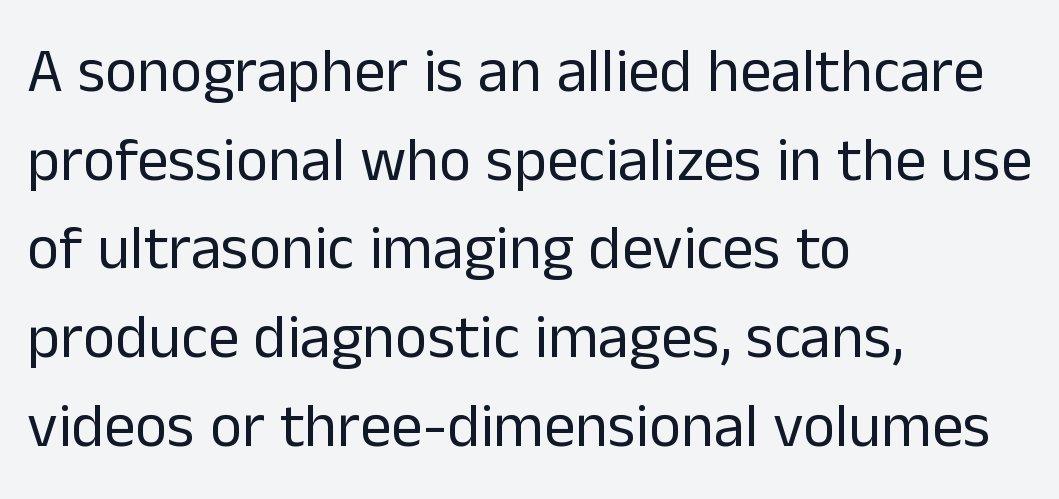
The block of text has a typical density, with ordinary space between rows. This rendering features lettering with no underline. Unlike a traditional serif, this face leaves its strokes unadorned. A classic flush-left, rag-right setting is used for this passage. Looks like regular typesetting: each glyph gets only the width it needs. In terms of posture, this sample is upright.
